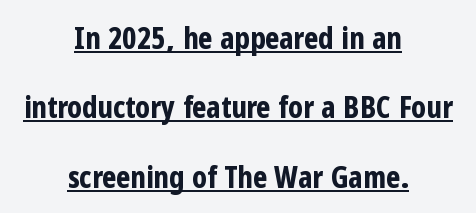
The passage shown is typed in a proportional face where columns would drift. Words appear dense and cohesive because spacing is normal. One glance says open: line gaps are wider than usual. Typographically, this falls in the sans-serif category. Weight check: bold — yes, fully. These lines were composed using upright roman letters.
